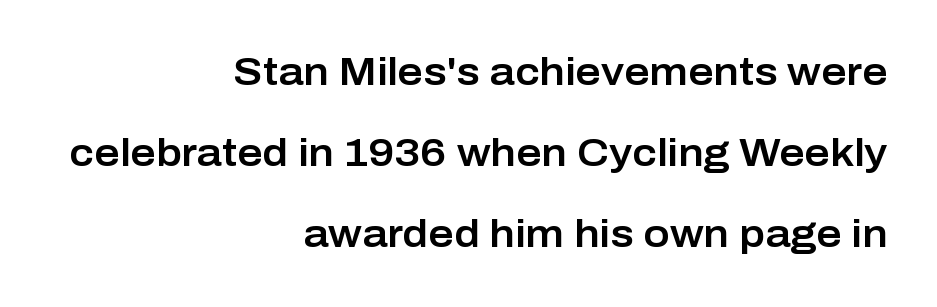
{"serif": "no", "italic": "no", "width": "normal", "stroke_contrast": "low", "x_height": "medium", "monospaced": "no", "underline": "no", "align": "right", "line_spacing": "loose", "line_spacing_ratio": 2.08, "letter_spacing": "normal", "letter_spacing_em": 0.0, "glyph_px": 39}
